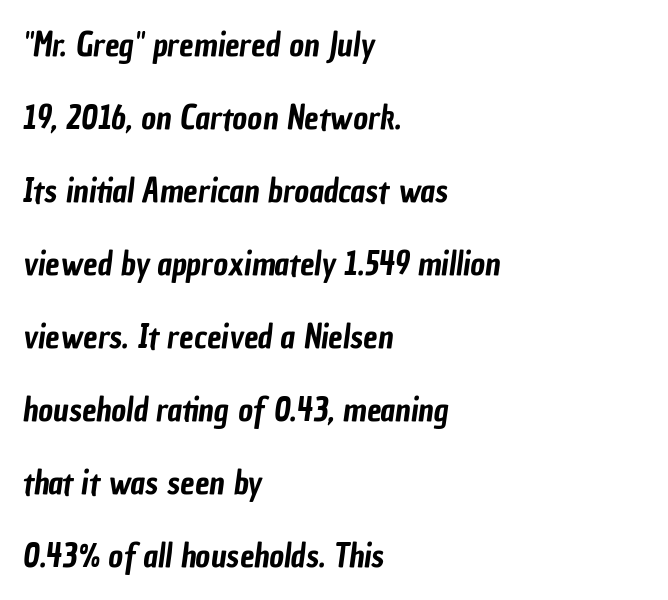
The image shows 32 px condensed sans-serif type; set left-aligned, loose line spacing (2.28x), normal letter spacing, not underlined; low stroke contrast and a medium x-height.
